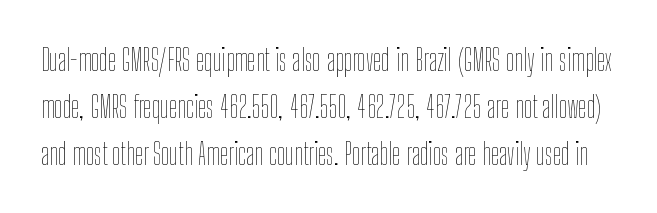
Is this a fixed-width face? No — the glyphs have proportional, varying widths. Bare-footed words on every line. In terms of letterspacing, this is plain default setting. Ascenders rise straight up at ninety degrees.
